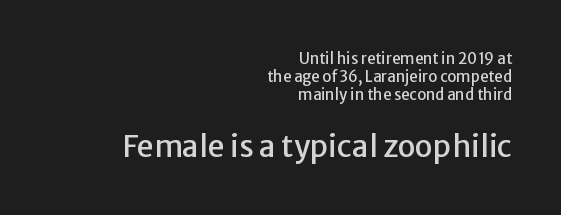
{"serif": "no", "italic": "no", "width": "normal", "stroke_contrast": "low", "x_height": "medium", "monospaced": "no", "underline": "no", "align": "right", "line_spacing_ratio": 1.2, "letter_spacing": "normal", "letter_spacing_em": 0.0, "larger_block": "second", "size_ratio": 2.0, "glyph_px": 30}
